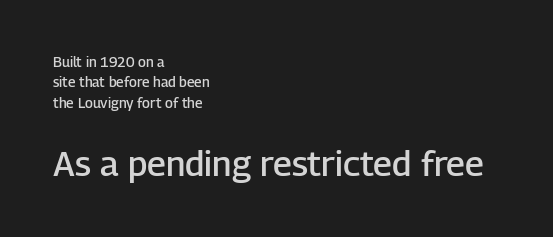
{"serif": "no", "italic": "no", "bold": "semi", "weight": "semibold", "width": "normal", "stroke_contrast": "low", "x_height": "medium", "monospaced": "no", "underline": "no", "align": "left", "line_spacing": "normal", "line_spacing_ratio": 1.45, "letter_spacing": "normal", "letter_spacing_em": 0.0, "larger_block": "second", "size_ratio": 2.5, "glyph_px": 35}
